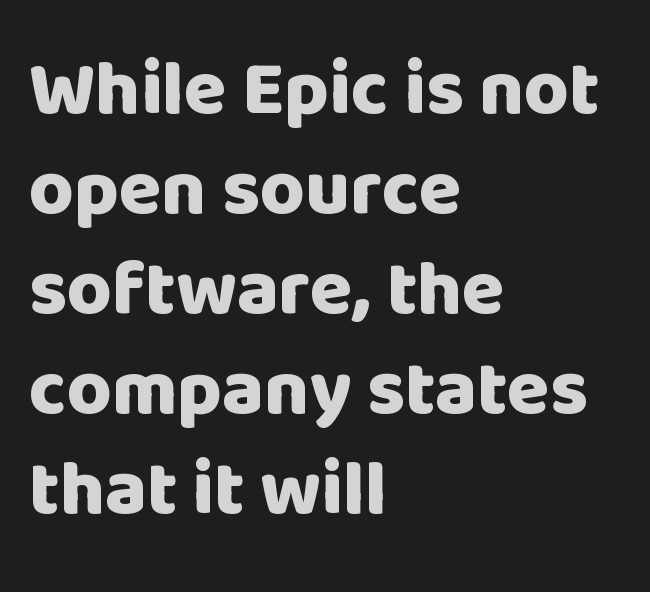
The image shows 77 px heavy sans-serif type, upright; set left-aligned, normal line spacing (1.3x), normal letter spacing, not underlined; low stroke contrast and a large x-height.
